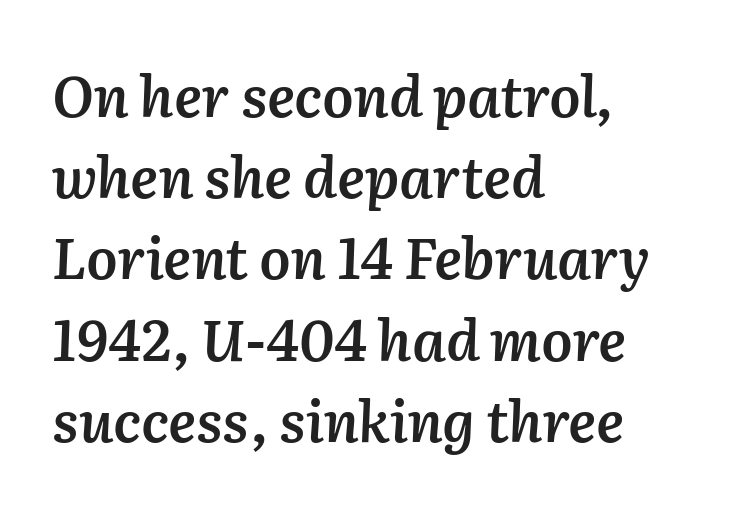
Q: Is the text bold? A: Semi-bold.
Q: Is the text italic (slanted)? A: Yes, it leans right by about 2 degrees.
Q: Is the text underlined? A: No.
Q: How is the paragraph aligned? A: Left-aligned.
Q: Is the spacing between letters normal or unusually wide? A: Normal.
Q: Is the spacing between lines tight, normal or loose? A: Normal.
Q: Width (condensed, normal, or wide)? A: Normal.
Q: Stroke contrast? A: Medium.
Q: x-height? A: Medium.
Q: Monospaced? A: No.
